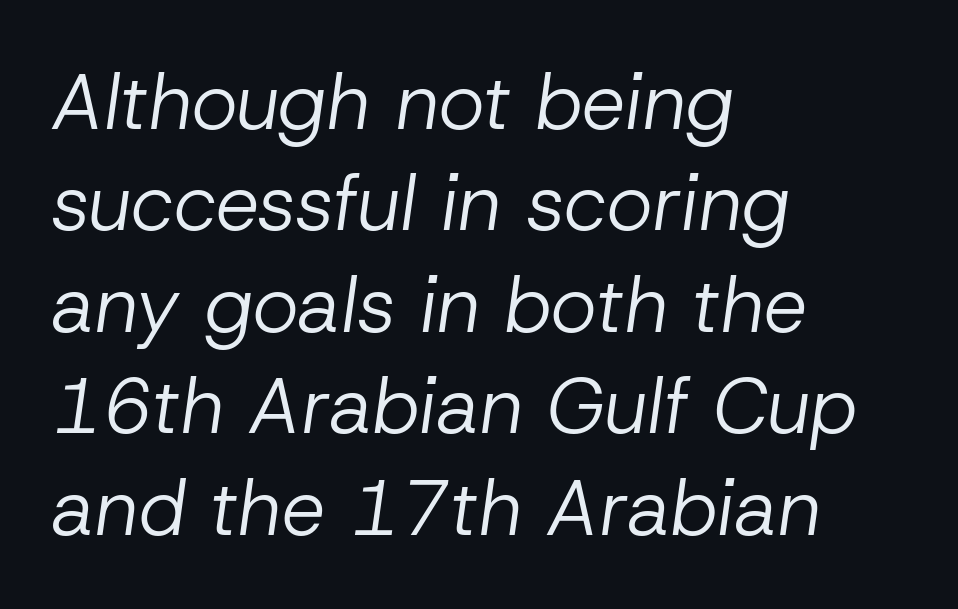
{"italic": "yes", "lean": "right", "slant_degrees": 8, "bold": "no", "weight": "regular", "width": "normal", "stroke_contrast": "low", "x_height": "medium", "monospaced": "no", "underline": "no", "align": "left", "line_spacing": "normal", "line_spacing_ratio": 1.3, "letter_spacing": "normal", "letter_spacing_em": 0.0, "glyph_px": 78}
